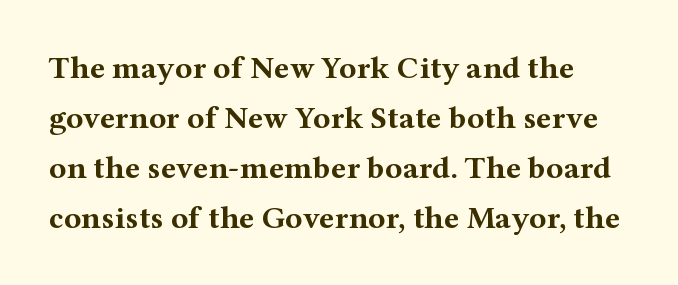
Q: Is the text bold? A: Yes.
Q: Is the text italic (slanted)? A: No, it is upright.
Q: Is the typeface a serif or a sans-serif typeface? A: Serif.
Q: Is the text underlined? A: No.
Q: Is the spacing between letters normal or unusually wide? A: Normal.
Q: Is the spacing between lines tight, normal or loose? A: Normal.
Q: Width (condensed, normal, or wide)? A: Wide.
Q: Stroke contrast? A: Medium.
Q: x-height? A: Medium.
Q: Monospaced? A: No.
